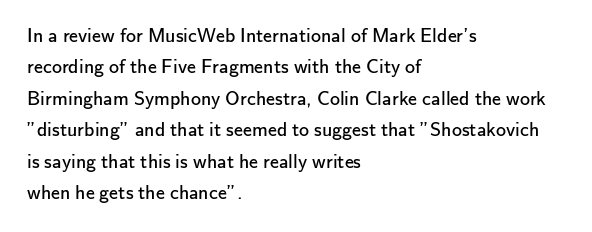
Line spacing here is normal. A typesetter would mark this as roman, not italic. The specimen omits any rule beneath the text block's lines. The rag falls on the right side of this text block. The characters are drawn with everyday or finer stroke widths.
